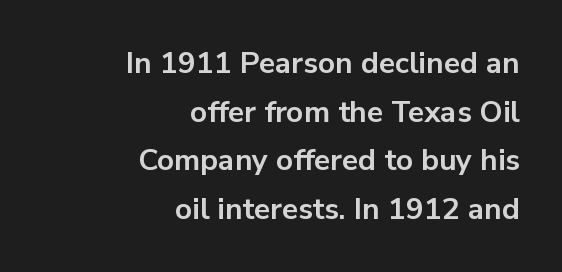
Q: Is the text bold? A: Yes.
Q: Is the text italic (slanted)? A: No, it is upright.
Q: Is the typeface a serif or a sans-serif typeface? A: Sans-serif.
Q: Is the text underlined? A: No.
Q: How is the paragraph aligned? A: Right-aligned.
Q: Is the spacing between letters normal or unusually wide? A: Normal.
Q: Is the spacing between lines tight, normal or loose? A: Normal.
Q: Width (condensed, normal, or wide)? A: Normal.
Q: Stroke contrast? A: Low.
Q: x-height? A: Medium.
Q: Monospaced? A: No.
